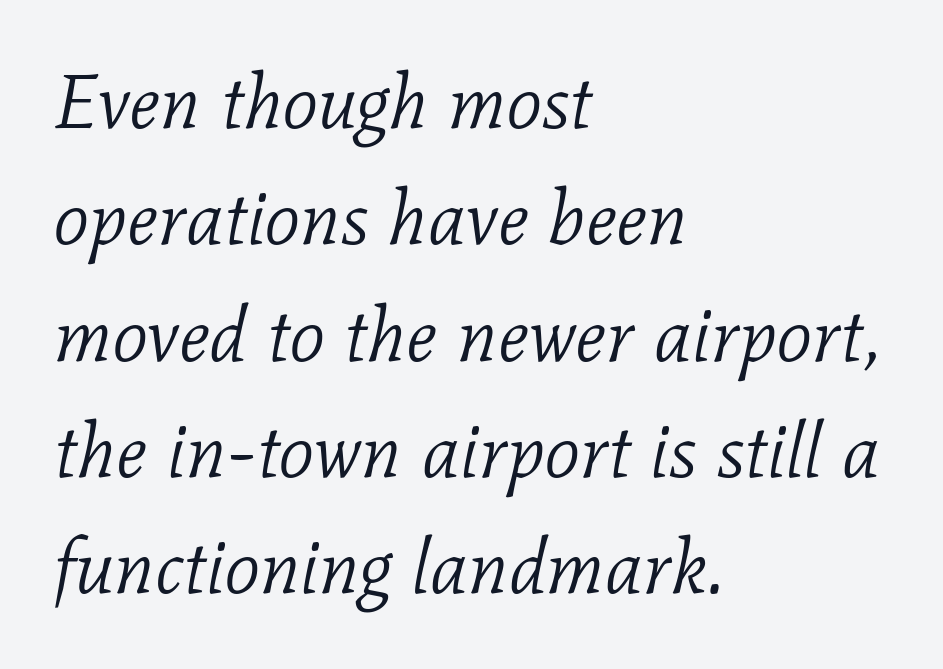
{"serif": "yes", "italic": "yes", "lean": "right", "slant_degrees": 11, "bold": "no", "weight": "light", "width": "normal", "stroke_contrast": "low", "x_height": "medium", "monospaced": "no", "underline": "no", "align": "left", "line_spacing": "normal", "line_spacing_ratio": 1.51, "letter_spacing": "normal", "letter_spacing_em": 0.0, "glyph_px": 77}
